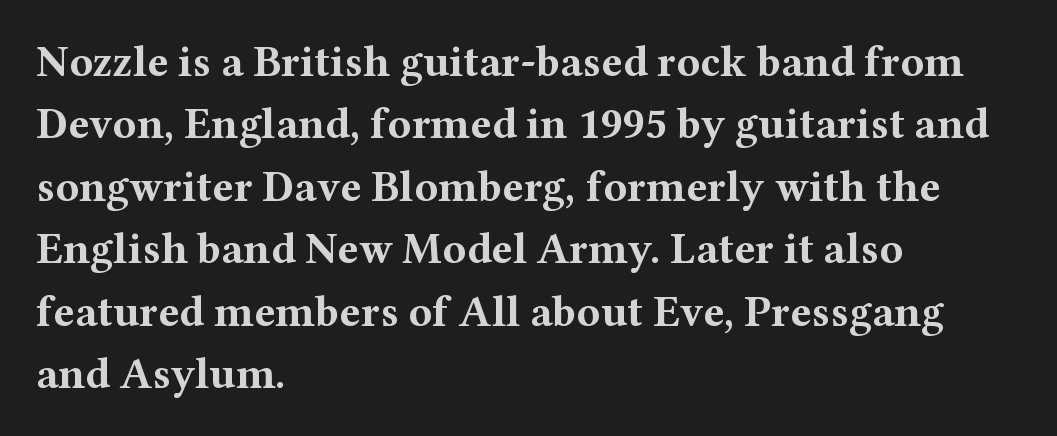
The image shows 44 px bold, wide serif type, upright; set left-aligned, normal line spacing (1.42x), normal letter spacing, not underlined; medium stroke contrast and a medium x-height.
